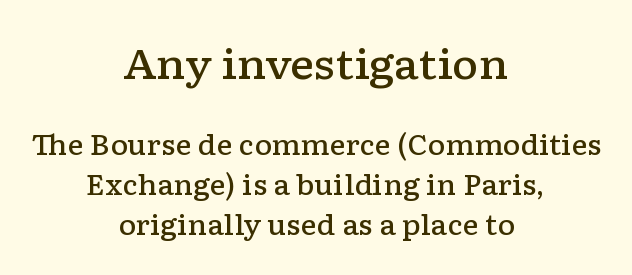
{"serif": "yes", "italic": "no", "bold": "semi", "weight": "semibold", "width": "wide", "stroke_contrast": "low", "x_height": "medium", "monospaced": "no", "underline": "no", "align": "center", "line_spacing": "normal", "line_spacing_ratio": 1.48, "letter_spacing": "normal", "letter_spacing_em": 0.0, "larger_block": "first", "size_ratio": 1.52, "glyph_px": 41}
